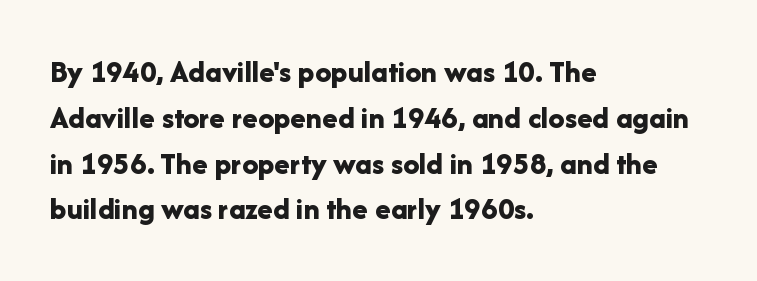
The image shows 32 px bold sans-serif type, upright; set left-aligned, normal line spacing (1.43x), normal letter spacing, not underlined; low stroke contrast and a medium x-height.
